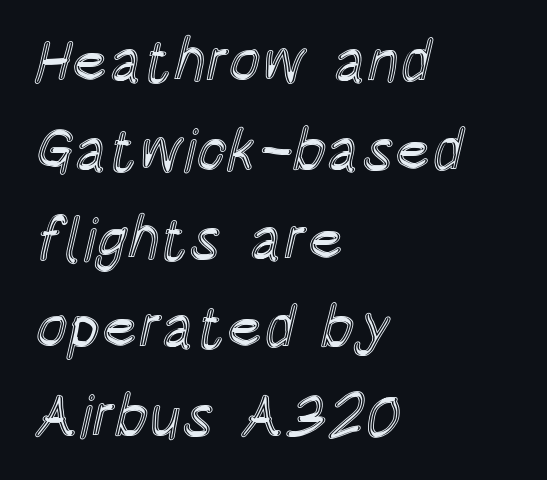
Q: Is the text italic (slanted)? A: Yes.
Q: Is the text underlined? A: No.
Q: How is the paragraph aligned? A: Left-aligned.
Q: Is the spacing between letters normal or unusually wide? A: Normal.
Q: Is the spacing between lines tight, normal or loose? A: Normal.
Q: Width (condensed, normal, or wide)? A: Condensed.
Q: x-height? A: Large.
Q: Monospaced? A: No.
